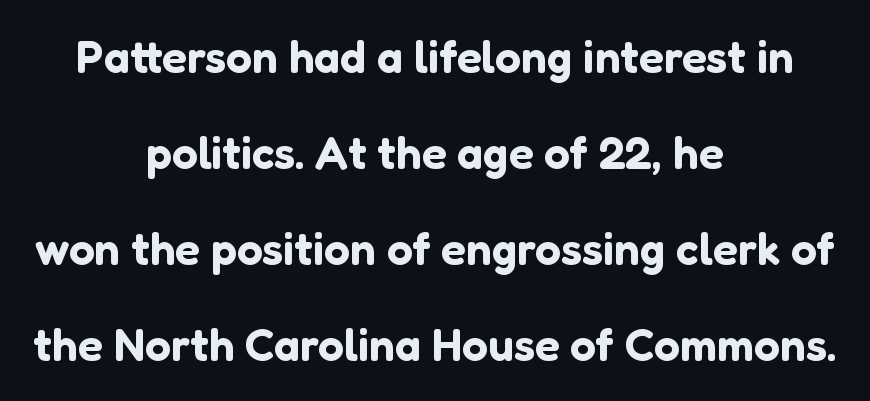
Q: Is the text italic (slanted)? A: No, it is upright.
Q: Is the typeface a serif or a sans-serif typeface? A: Sans-serif.
Q: Is the text underlined? A: No.
Q: How is the paragraph aligned? A: Centered.
Q: Is the spacing between letters normal or unusually wide? A: Normal.
Q: Is the spacing between lines tight, normal or loose? A: Loose.
Q: Width (condensed, normal, or wide)? A: Normal.
Q: Stroke contrast? A: Low.
Q: x-height? A: Medium.
Q: Monospaced? A: No.
